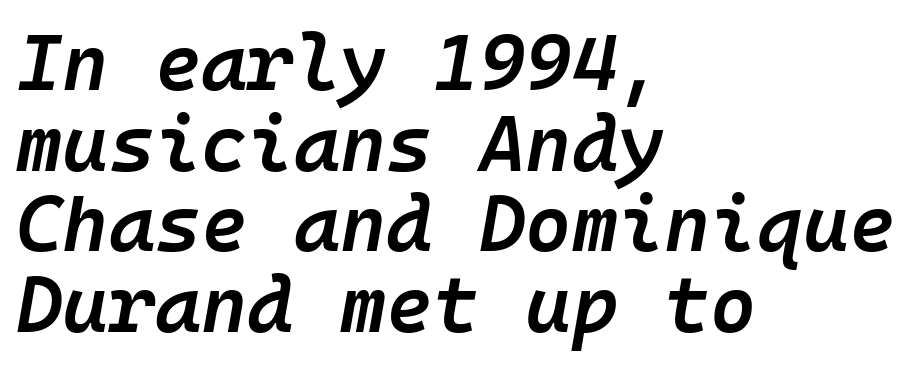
Q: Is the text bold? A: Semi-bold.
Q: Is the text italic (slanted)? A: Yes, it leans right by about 10 degrees.
Q: Is the text underlined? A: No.
Q: How is the paragraph aligned? A: Left-aligned.
Q: Is the spacing between letters normal or unusually wide? A: Normal.
Q: Is the spacing between lines tight, normal or loose? A: Tight.
Q: Width (condensed, normal, or wide)? A: Normal.
Q: Stroke contrast? A: Low.
Q: x-height? A: Medium.
Q: Monospaced? A: Yes.
